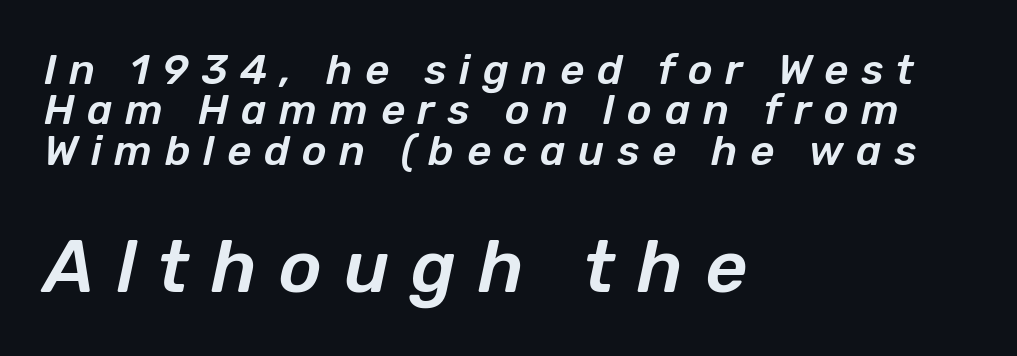
The image shows 73 px text type, italic (leaning right); set left-aligned, tight line spacing (0.96x), unusually wide letter spacing (+0.3 em), not underlined; the second (bottom) block is 1.74x larger; low stroke contrast and a medium x-height.
